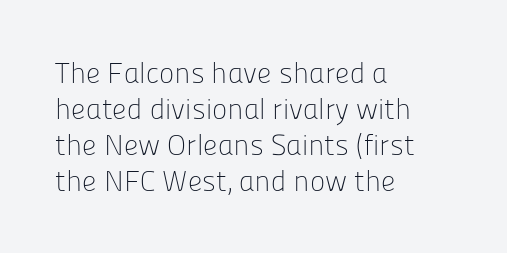
The image shows 29 px light sans-serif type, upright; set left-aligned, line spacing 1.24x, normal letter spacing, not underlined; low stroke contrast and a medium x-height.
